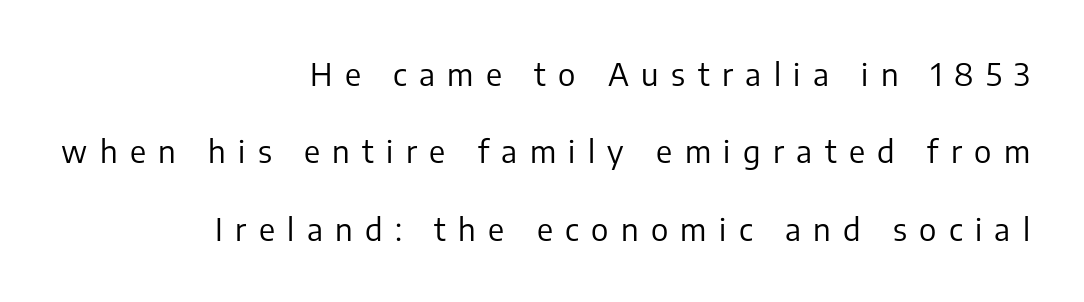
The image shows 31 px regular-weight sans-serif type, upright; set right-aligned, loose line spacing (2.5x), unusually wide letter spacing (+0.4 em), not underlined; low stroke contrast and a medium x-height.
